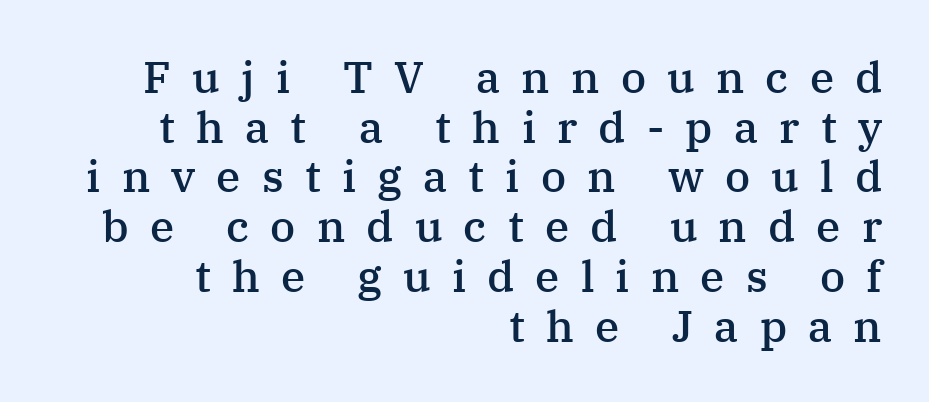
Q: Is the text bold? A: Semi-bold.
Q: Is the text italic (slanted)? A: No, it is upright.
Q: Is the typeface a serif or a sans-serif typeface? A: Serif.
Q: Is the text underlined? A: No.
Q: How is the paragraph aligned? A: Right-aligned.
Q: Is the spacing between letters normal or unusually wide? A: Unusually wide.
Q: Is the spacing between lines tight, normal or loose? A: Tight.
Q: Width (condensed, normal, or wide)? A: Normal.
Q: Stroke contrast? A: Medium.
Q: x-height? A: Medium.
Q: Monospaced? A: No.
